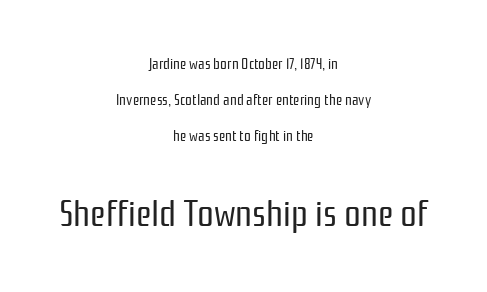
Q: Is the text bold? A: No.
Q: Is the text italic (slanted)? A: No, it is upright.
Q: Is the typeface a serif or a sans-serif typeface? A: Sans-serif.
Q: Is the text underlined? A: No.
Q: How is the paragraph aligned? A: Centered.
Q: Is the spacing between letters normal or unusually wide? A: Normal.
Q: Is the spacing between lines tight, normal or loose? A: Loose.
Q: Which block of text is set in a larger size, the first (top) or the second (bottom)? A: The second (bottom) one.
Q: Width (condensed, normal, or wide)? A: Condensed.
Q: Stroke contrast? A: Low.
Q: x-height? A: Medium.
Q: Monospaced? A: No.
